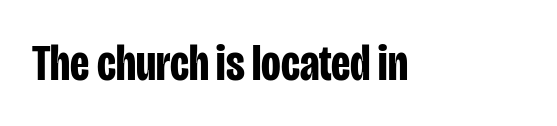
{"serif": "no", "italic": "no", "bold": "yes", "weight": "bold", "width": "condensed", "stroke_contrast": "low", "x_height": "large", "monospaced": "no", "underline": "no", "letter_spacing": "normal", "letter_spacing_em": 0.0, "glyph_px": 51}
